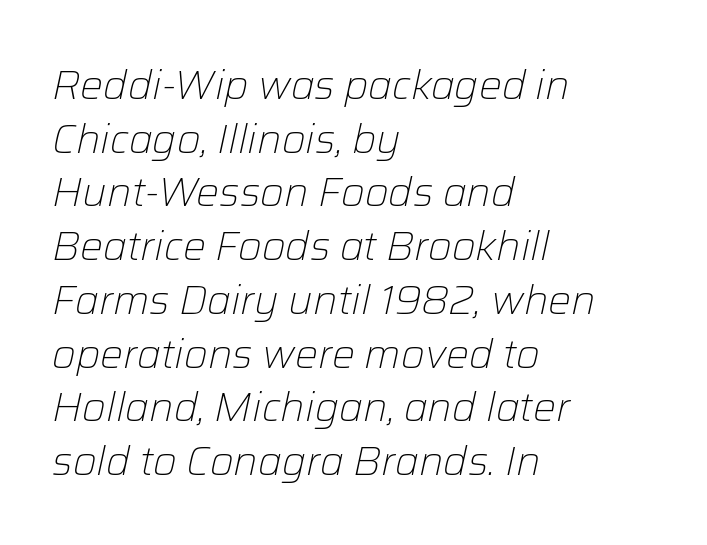
The image shows 41 px light type, italic (leaning right); set left-aligned, normal line spacing (1.31x), normal letter spacing, not underlined; low stroke contrast and a medium x-height.
